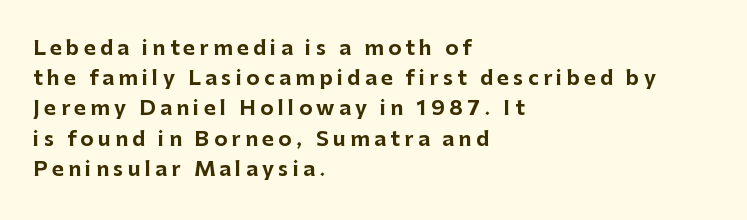
The image shows 20 px bold type, upright; set left-aligned, normal line spacing (1.51x), unusually wide letter spacing (+0.22 em), not underlined.
